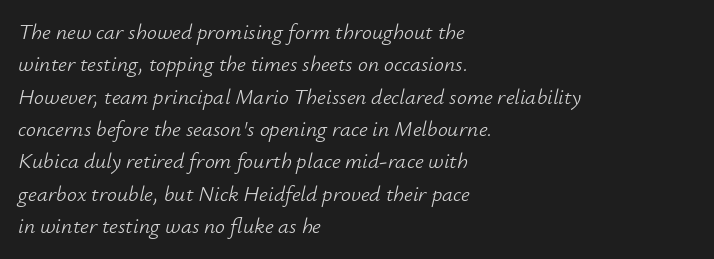
The image shows 22 px text type, italic (leaning right); set left-aligned, normal line spacing (1.47x), normal letter spacing, not underlined.
